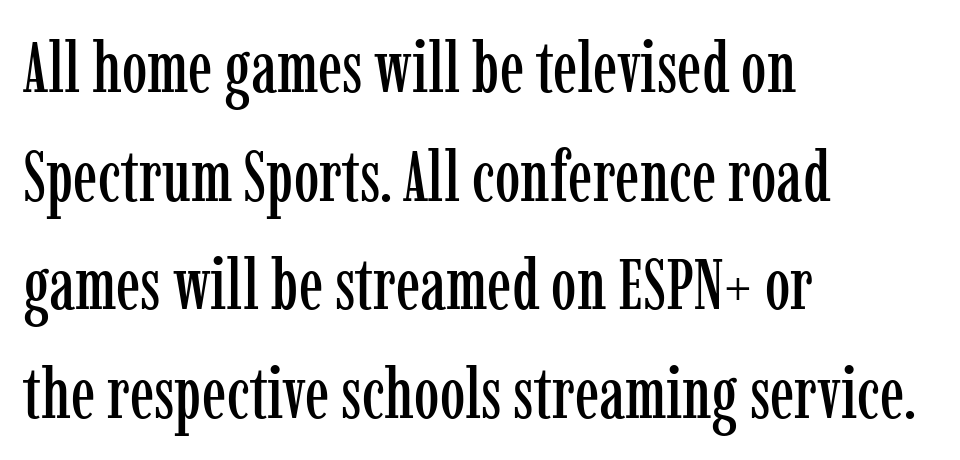
Q: Is the text italic (slanted)? A: No, it is upright.
Q: Is the typeface a serif or a sans-serif typeface? A: Serif.
Q: Is the text underlined? A: No.
Q: How is the paragraph aligned? A: Left-aligned.
Q: Is the spacing between letters normal or unusually wide? A: Normal.
Q: Is the spacing between lines tight, normal or loose? A: Normal.
Q: Width (condensed, normal, or wide)? A: Condensed.
Q: Stroke contrast? A: Low.
Q: x-height? A: Medium.
Q: Monospaced? A: No.
